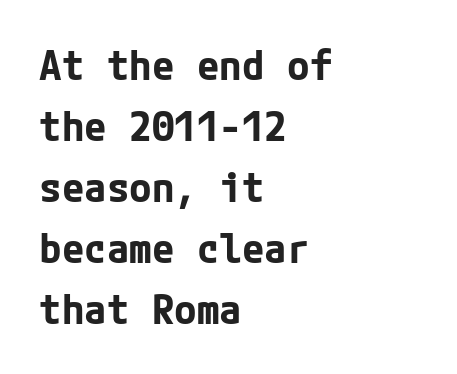
Does the type have serifs? No, each stem ends abruptly. Horizontally, the lines are justified to the leading edge only. Honestly, the row spacing looks completely unremarkable. Is the type bold? Yes — the strokes are clearly thick and heavy. Glance below the letters and you will spot only blank space.
